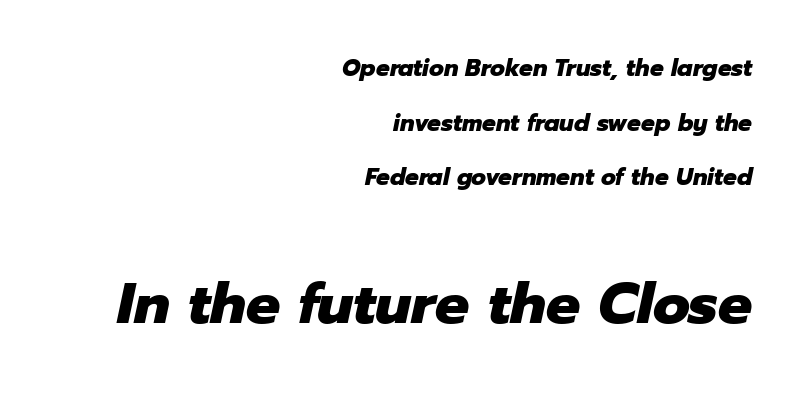
The image shows 57 px heavy type, italic (leaning right); set right-aligned, loose line spacing (2.38x), normal letter spacing, not underlined; the second (bottom) block is 2.48x larger; low stroke contrast and a medium x-height.
